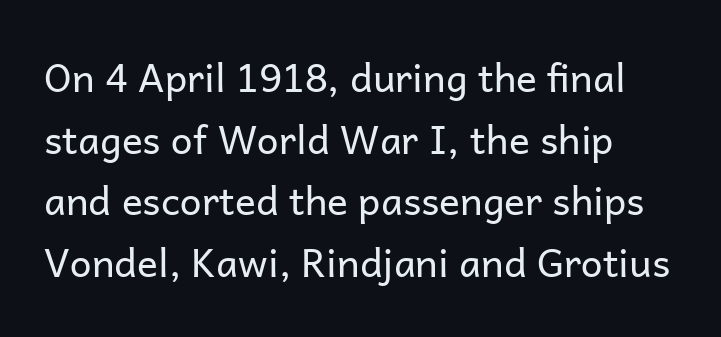
The image shows 39 px regular-weight sans-serif type, upright; set normal line spacing (1.58x), normal letter spacing, not underlined; low stroke contrast and a medium x-height.
